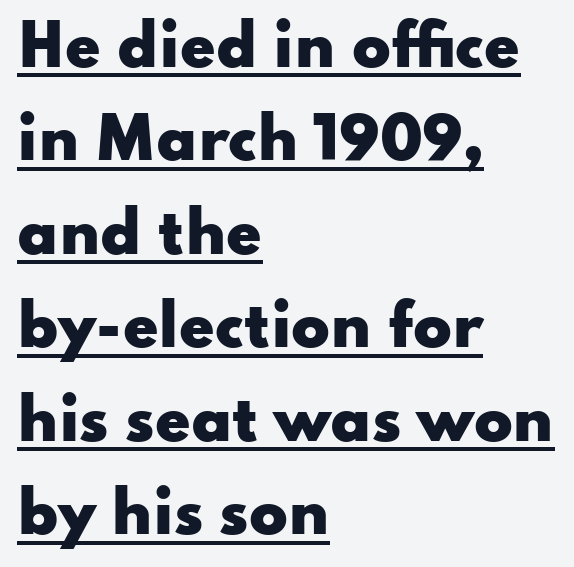
The image shows 57 px heavy, wide sans-serif type, upright; set left-aligned, normal line spacing (1.64x), normal letter spacing, underlined; low stroke contrast and a small x-height.
